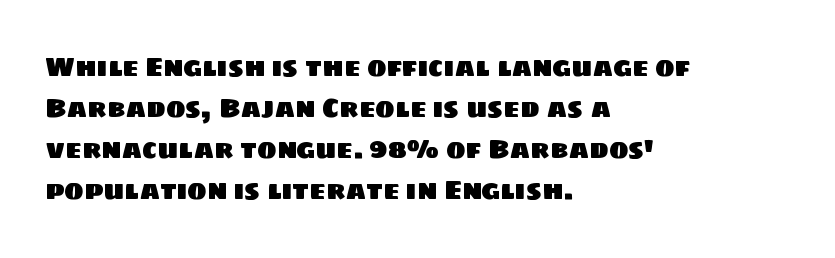
The image shows 26 px text type; set left-aligned, normal line spacing (1.58x), normal letter spacing, not underlined.
